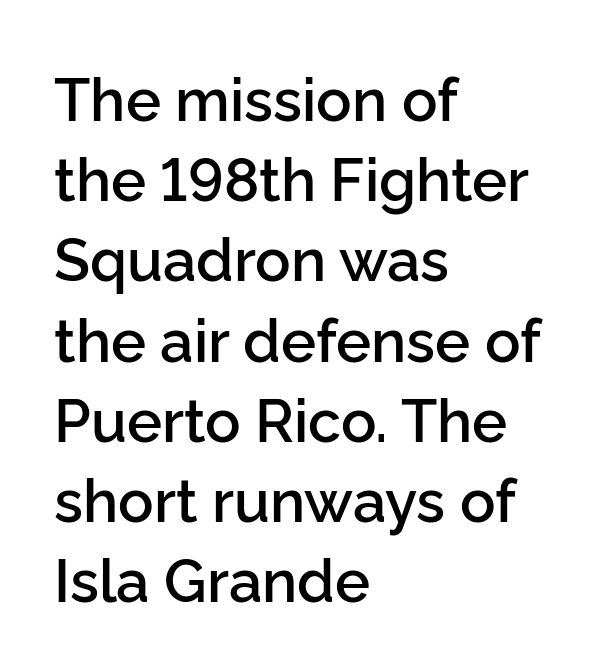
{"serif": "no", "italic": "no", "bold": "semi", "weight": "semibold", "width": "normal", "stroke_contrast": "low", "x_height": "medium", "monospaced": "no", "underline": "no", "align": "left", "line_spacing": "normal", "line_spacing_ratio": 1.36, "letter_spacing": "normal", "letter_spacing_em": 0.0, "glyph_px": 59}
